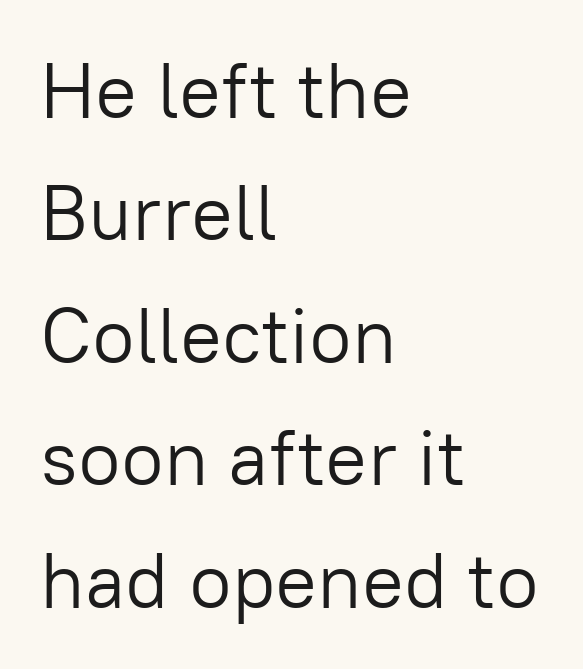
The image shows 78 px light sans-serif type, upright; set left-aligned, normal line spacing (1.57x), normal letter spacing, not underlined; low stroke contrast and a medium x-height.
